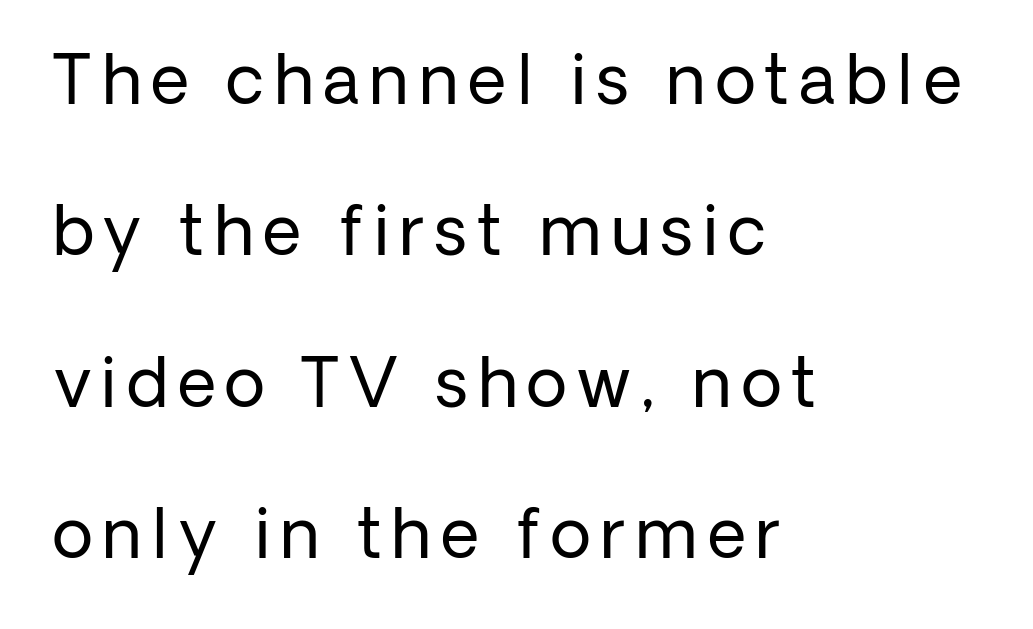
No italicization has been applied; the sample stays upright. The typeface chosen for these lines omits serifs. A clean baseline with only descenders dipping below it. This is not heavy type; no bold has been used. Widely set lines give the paragraph a tall, airy silhouette. A classic flush-left, rag-right setting is used for this passage.
